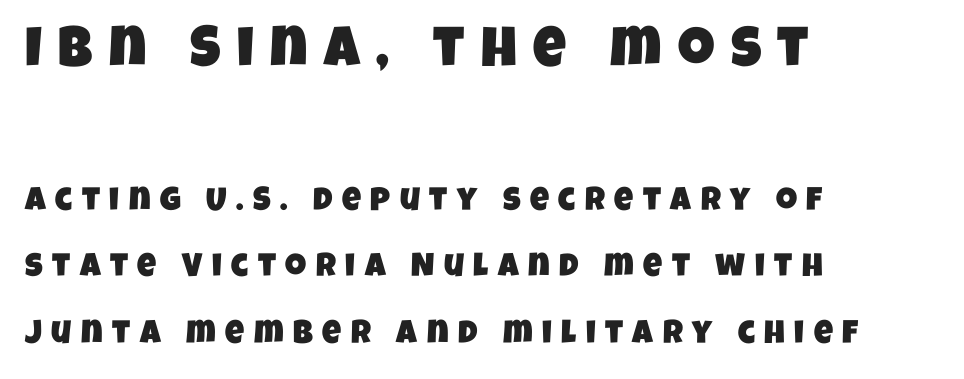
{"serif": "no", "width": "condensed", "stroke_contrast": "low", "x_height": "large", "monospaced": "no", "underline": "no", "align": "left", "line_spacing": "loose", "line_spacing_ratio": 2.02, "letter_spacing": "wide", "letter_spacing_em": 0.29, "larger_block": "first", "size_ratio": 1.73, "glyph_px": 57}
